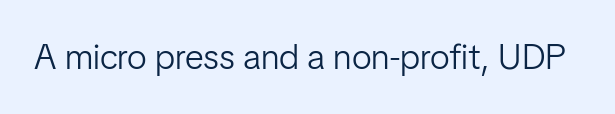
{"serif": "no", "italic": "no", "bold": "no", "weight": "light", "width": "normal", "stroke_contrast": "low", "x_height": "medium", "monospaced": "no", "underline": "no", "letter_spacing": "normal", "letter_spacing_em": 0.0, "glyph_px": 35}
